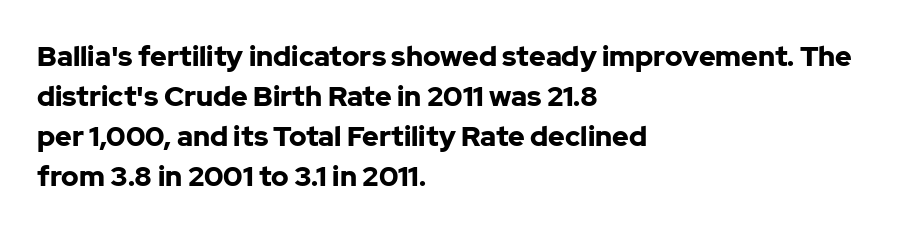
The image shows 28 px bold sans-serif type, upright; set left-aligned, normal line spacing (1.43x), normal letter spacing, not underlined; low stroke contrast and a medium x-height.
